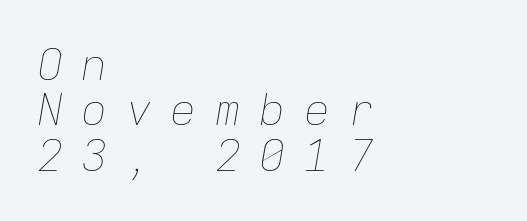
The image shows 44 px thin type, italic (leaning right), monospaced; set left-aligned, tight line spacing (1.03x), unusually wide letter spacing (+0.41 em), not underlined; low stroke contrast and a medium x-height.
